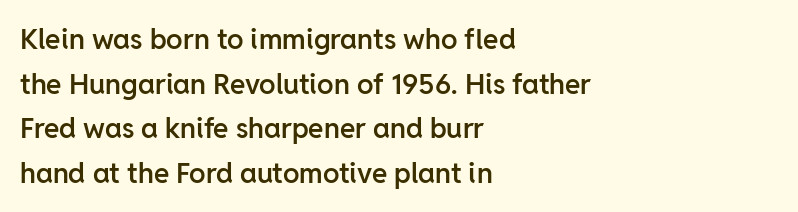
Q: Is the text bold? A: Semi-bold.
Q: Is the text italic (slanted)? A: No, it is upright.
Q: Is the typeface a serif or a sans-serif typeface? A: Sans-serif.
Q: Is the text underlined? A: No.
Q: How is the paragraph aligned? A: Left-aligned.
Q: Is the spacing between letters normal or unusually wide? A: Normal.
Q: Is the spacing between lines tight, normal or loose? A: Normal.
Q: Width (condensed, normal, or wide)? A: Normal.
Q: Stroke contrast? A: Low.
Q: x-height? A: Medium.
Q: Monospaced? A: No.
